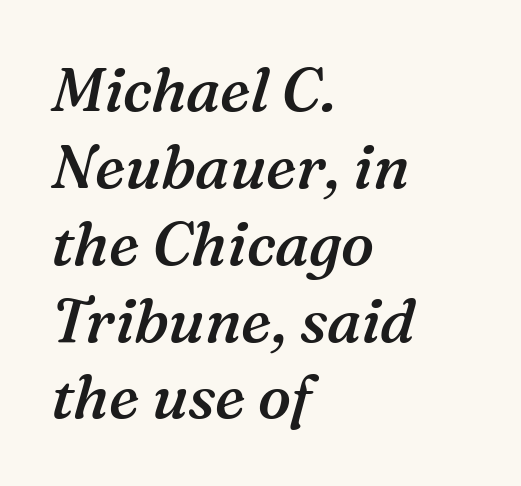
The ragged edge is on the right, which tells us the setting is flush left. No extra tracking has been applied to these lines. Designer's note — italics engaged. A typesetter would call this leading conventional body-copy spacing.
